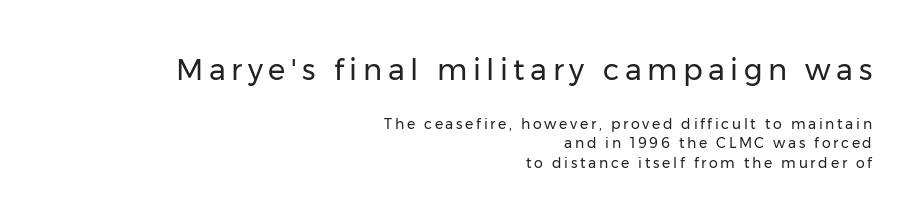
Q: Is the text bold? A: No.
Q: Is the text italic (slanted)? A: No, it is upright.
Q: Is the typeface a serif or a sans-serif typeface? A: Sans-serif.
Q: Is the text underlined? A: No.
Q: How is the paragraph aligned? A: Right-aligned.
Q: Is the spacing between lines tight, normal or loose? A: Normal.
Q: Which block of text is set in a larger size, the first (top) or the second (bottom)? A: The first (top) one.
Q: Width (condensed, normal, or wide)? A: Normal.
Q: Stroke contrast? A: Low.
Q: x-height? A: Medium.
Q: Monospaced? A: No.
